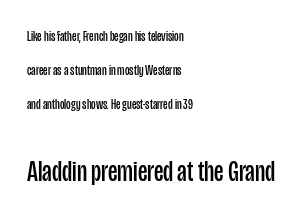
Q: Is the text bold? A: No.
Q: Is the text italic (slanted)? A: No, it is upright.
Q: Is the typeface a serif or a sans-serif typeface? A: Sans-serif.
Q: Is the text underlined? A: No.
Q: How is the paragraph aligned? A: Left-aligned.
Q: Is the spacing between letters normal or unusually wide? A: Normal.
Q: Is the spacing between lines tight, normal or loose? A: Loose.
Q: Which block of text is set in a larger size, the first (top) or the second (bottom)? A: The second (bottom) one.
Q: Width (condensed, normal, or wide)? A: Condensed.
Q: Stroke contrast? A: Low.
Q: x-height? A: Large.
Q: Monospaced? A: No.
